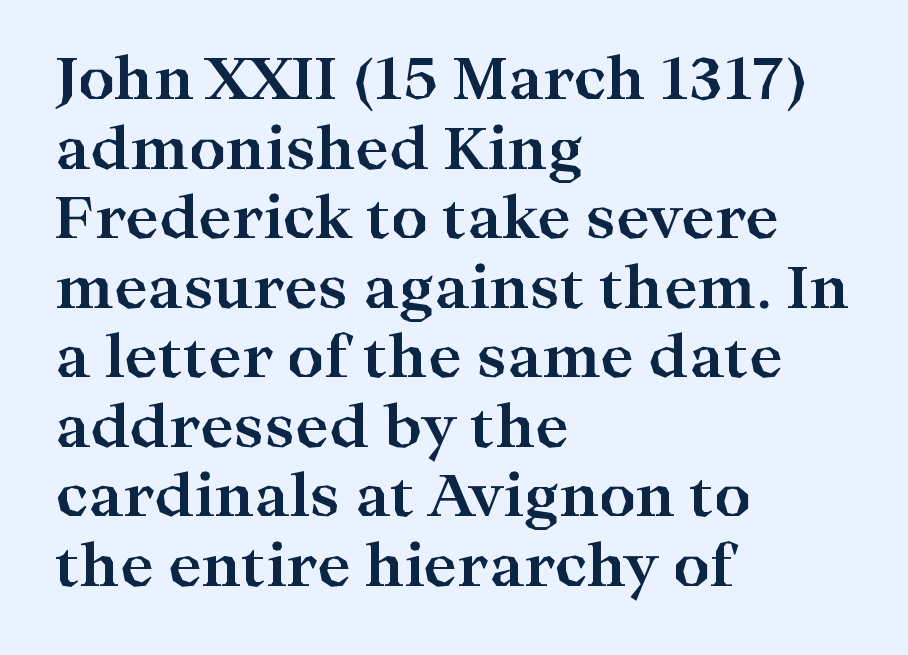
The image shows 57 px bold, wide serif type, upright; set left-aligned, line spacing 1.22x, normal letter spacing, not underlined; high stroke contrast and a medium x-height.
